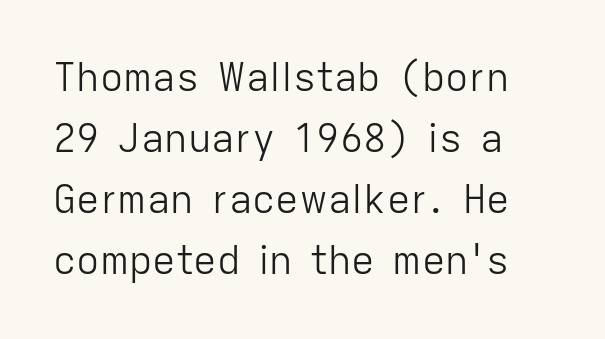
The image shows 39 px light sans-serif type, upright; set normal line spacing (1.56x), normal letter spacing, not underlined; low stroke contrast and a medium x-height.
